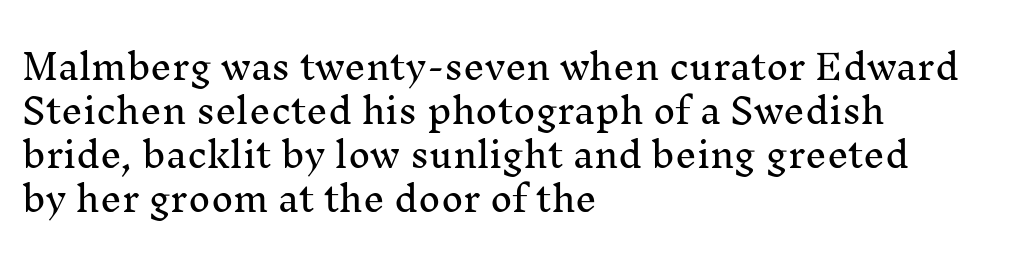
The image shows 34 px serif type, upright; set left-aligned, normal line spacing (1.29x), normal letter spacing, not underlined; medium stroke contrast and a medium x-height.
